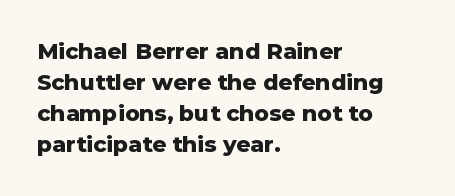
The image shows 22 px bold type, upright; set left-aligned, normal line spacing (1.41x), normal letter spacing, not underlined.
